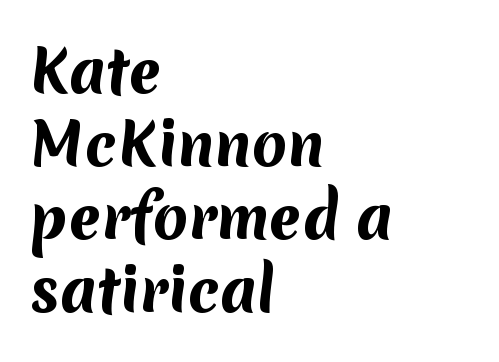
{"serif": "no", "bold": "yes", "weight": "bold", "width": "normal", "stroke_contrast": "medium", "x_height": "medium", "monospaced": "no", "underline": "no", "align": "left", "line_spacing": "normal", "line_spacing_ratio": 1.28, "letter_spacing": "normal", "letter_spacing_em": 0.0, "glyph_px": 57}
